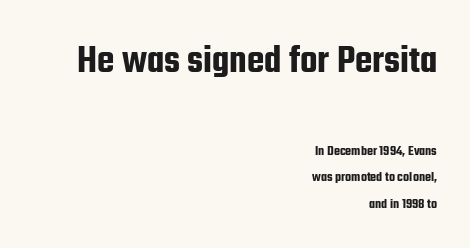
Proportional: the letters do not fall into vertical columns. The area under the type is left untouched. The type family on display is of the sans-serif kind. Larger block? The one above; the one below is distinctly smaller. Every character sits straight up, as roman type does.
